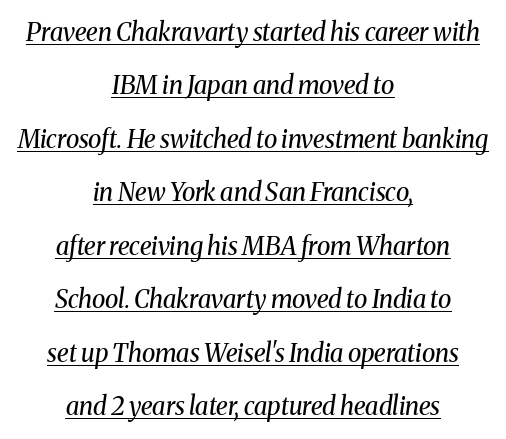
{"italic": "yes", "lean": "right", "slant_degrees": 8, "bold": "no", "underline": "yes", "align": "center", "line_spacing": "loose", "line_spacing_ratio": 2.14, "letter_spacing": "normal", "letter_spacing_em": 0.0, "glyph_px": 25}
